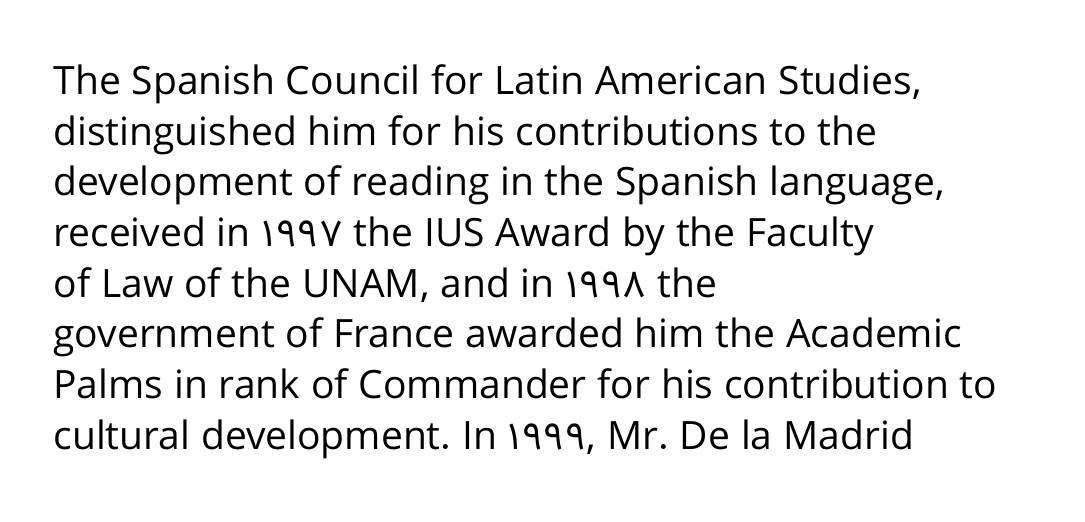
The image shows 39 px regular-weight sans-serif type, upright; set left-aligned, normal line spacing (1.3x), normal letter spacing, not underlined; low stroke contrast and a medium x-height.
